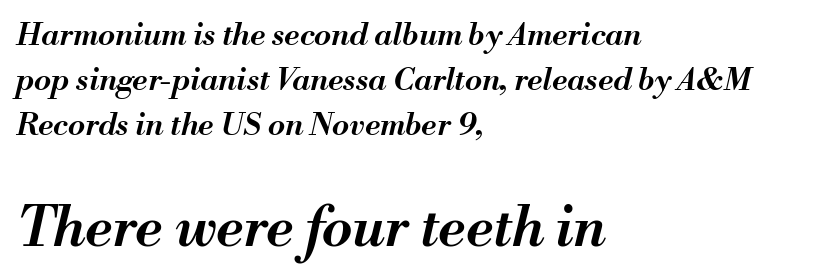
{"italic": "yes", "lean": "right", "slant_degrees": 13, "bold": "semi", "weight": "semibold", "width": "normal", "stroke_contrast": "medium", "x_height": "small", "monospaced": "no", "underline": "no", "align": "left", "line_spacing": "normal", "line_spacing_ratio": 1.45, "letter_spacing": "normal", "letter_spacing_em": 0.0, "larger_block": "second", "size_ratio": 1.77, "glyph_px": 55}
